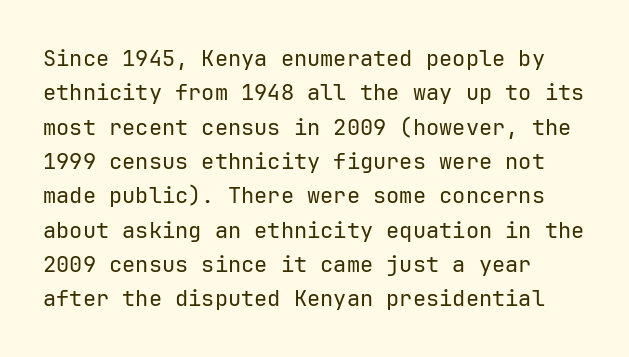
Q: Is the text bold? A: No.
Q: Is the text italic (slanted)? A: No, it is upright.
Q: Is the text underlined? A: No.
Q: How is the paragraph aligned? A: Left-aligned.
Q: Is the spacing between letters normal or unusually wide? A: Normal.
Q: Is the spacing between lines tight, normal or loose? A: Normal.
